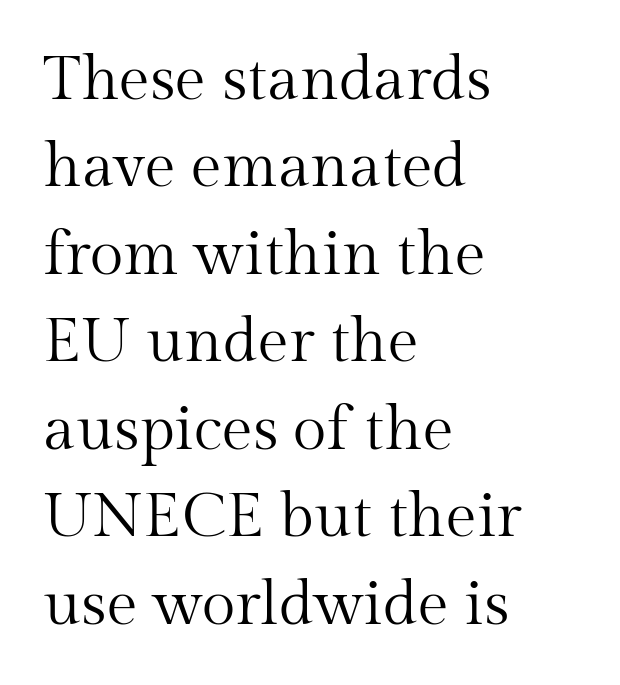
The image shows 62 px regular-weight serif type, upright; set left-aligned, normal line spacing (1.41x), normal letter spacing, not underlined; medium stroke contrast and a medium x-height.
